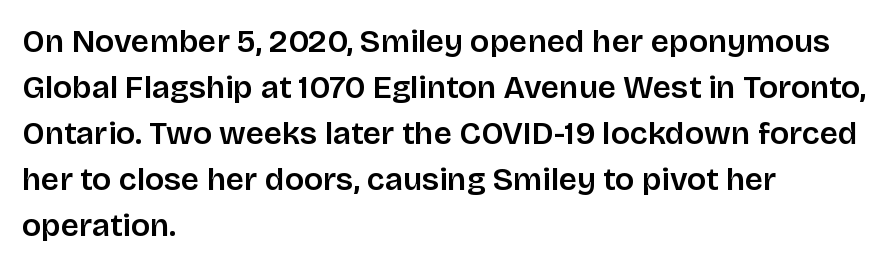
The image shows 32 px semibold sans-serif type, upright; set left-aligned, normal line spacing (1.44x), normal letter spacing, not underlined; low stroke contrast and a large x-height.
